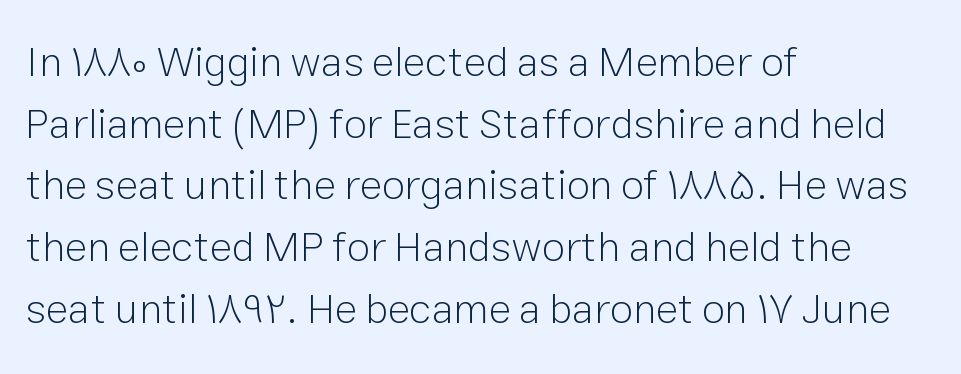
Q: Is the text bold? A: No.
Q: Is the text italic (slanted)? A: No, it is upright.
Q: Is the typeface a serif or a sans-serif typeface? A: Sans-serif.
Q: Is the text underlined? A: No.
Q: How is the paragraph aligned? A: Left-aligned.
Q: Is the spacing between letters normal or unusually wide? A: Normal.
Q: Is the spacing between lines tight, normal or loose? A: Normal.
Q: Width (condensed, normal, or wide)? A: Normal.
Q: Stroke contrast? A: Low.
Q: x-height? A: Medium.
Q: Monospaced? A: No.
